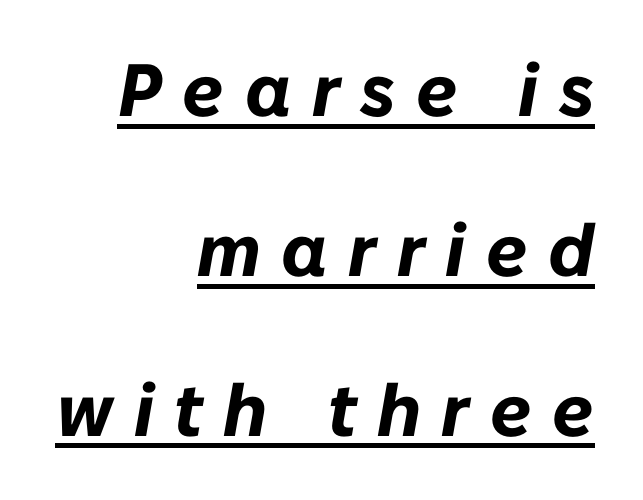
Q: Is the text bold? A: Yes.
Q: Is the text italic (slanted)? A: Yes, it leans right by about 10 degrees.
Q: Is the text underlined? A: Yes.
Q: How is the paragraph aligned? A: Right-aligned.
Q: Is the spacing between letters normal or unusually wide? A: Unusually wide.
Q: Is the spacing between lines tight, normal or loose? A: Loose.
Q: Width (condensed, normal, or wide)? A: Normal.
Q: Stroke contrast? A: Low.
Q: x-height? A: Medium.
Q: Monospaced? A: No.
